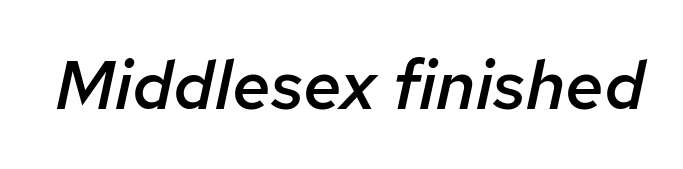
The letters advance in unequal steps, a hallmark of proportional type. Does the lettering tilt? It does — this is italic. Decoration check: the copy has no underline. Letter spacing: default.
